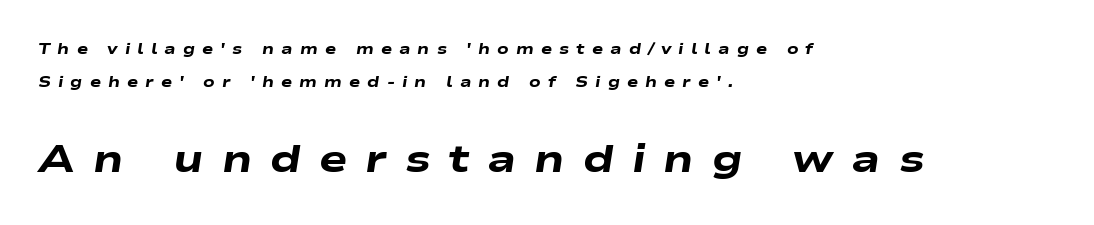
{"italic": "yes", "lean": "right", "slant_degrees": 9, "bold": "yes", "weight": "heavy", "width": "wide", "stroke_contrast": "low", "x_height": "medium", "monospaced": "no", "underline": "no", "align": "left", "line_spacing": "loose", "line_spacing_ratio": 2.17, "letter_spacing": "wide", "letter_spacing_em": 0.47, "larger_block": "second", "size_ratio": 2.53, "glyph_px": 38}
